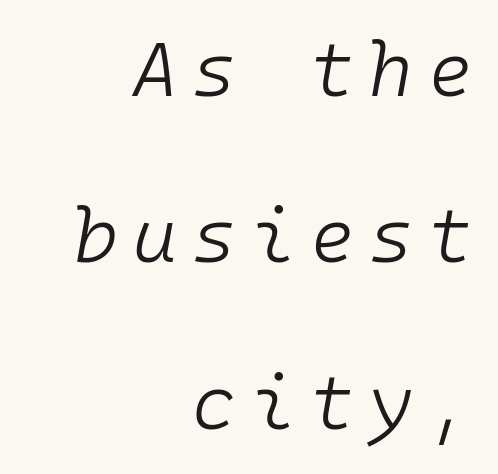
{"italic": "yes", "lean": "right", "slant_degrees": 10, "bold": "no", "weight": "light", "width": "normal", "stroke_contrast": "low", "x_height": "medium", "monospaced": "yes", "underline": "no", "align": "right", "line_spacing": "loose", "line_spacing_ratio": 2.22, "letter_spacing": "wide", "letter_spacing_em": 0.2, "glyph_px": 75}
